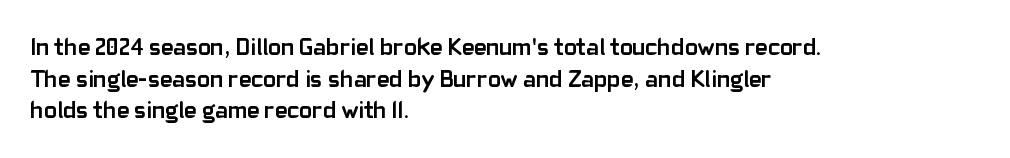
{"italic": "no", "bold": "yes", "underline": "no", "align": "left", "line_spacing": "normal", "line_spacing_ratio": 1.32, "letter_spacing": "normal", "letter_spacing_em": 0.0, "glyph_px": 24}
